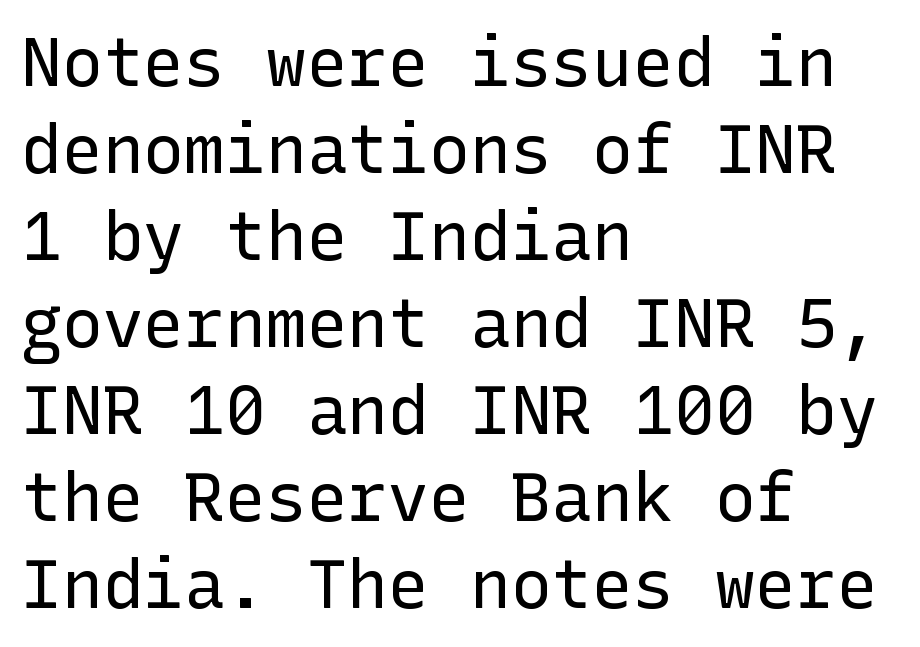
{"serif": "no", "italic": "no", "bold": "no", "weight": "regular", "width": "normal", "stroke_contrast": "low", "x_height": "medium", "underline": "no", "align": "left", "line_spacing": "normal", "line_spacing_ratio": 1.28, "letter_spacing": "normal", "letter_spacing_em": 0.0, "glyph_px": 68}
